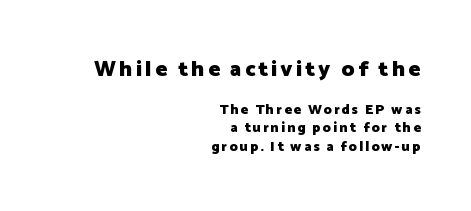
The image shows 22 px bold type, upright; set right-aligned, normal line spacing (1.33x), not underlined; the first (top) block is 1.57x larger.
